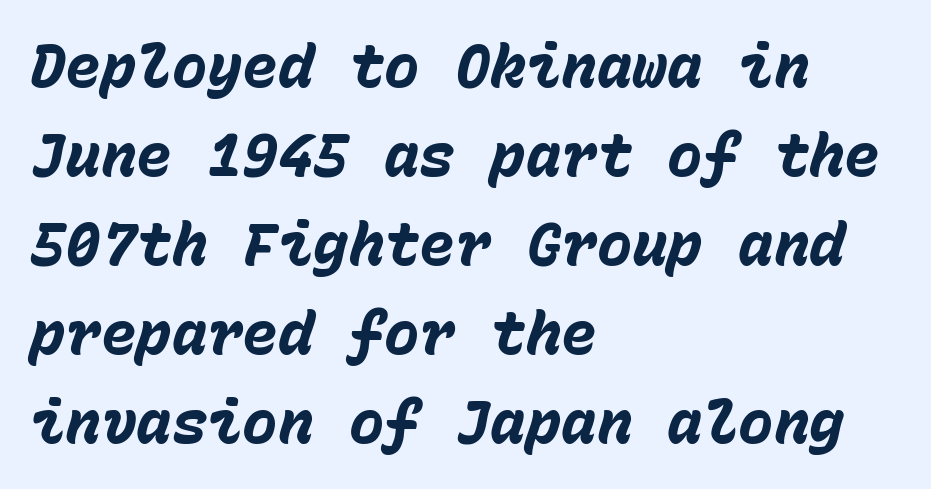
Q: Is the text bold? A: Yes.
Q: Is the text italic (slanted)? A: Yes, it leans right by about 15 degrees.
Q: Is the text underlined? A: No.
Q: How is the paragraph aligned? A: Left-aligned.
Q: Is the spacing between letters normal or unusually wide? A: Normal.
Q: Is the spacing between lines tight, normal or loose? A: Normal.
Q: Width (condensed, normal, or wide)? A: Normal.
Q: Stroke contrast? A: Low.
Q: x-height? A: Medium.
Q: Monospaced? A: Yes.
